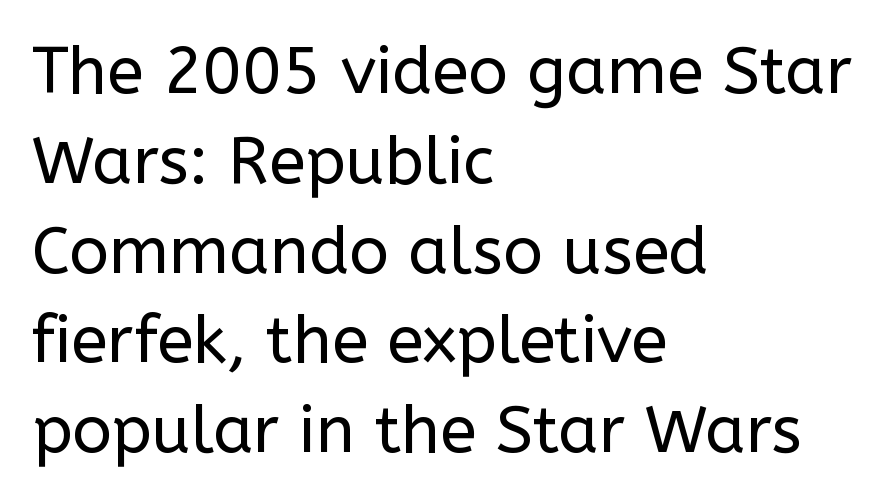
{"serif": "no", "italic": "no", "bold": "no", "weight": "regular", "width": "normal", "stroke_contrast": "low", "x_height": "medium", "monospaced": "no", "underline": "no", "align": "left", "line_spacing": "normal", "line_spacing_ratio": 1.36, "letter_spacing": "normal", "letter_spacing_em": 0.0, "glyph_px": 66}
